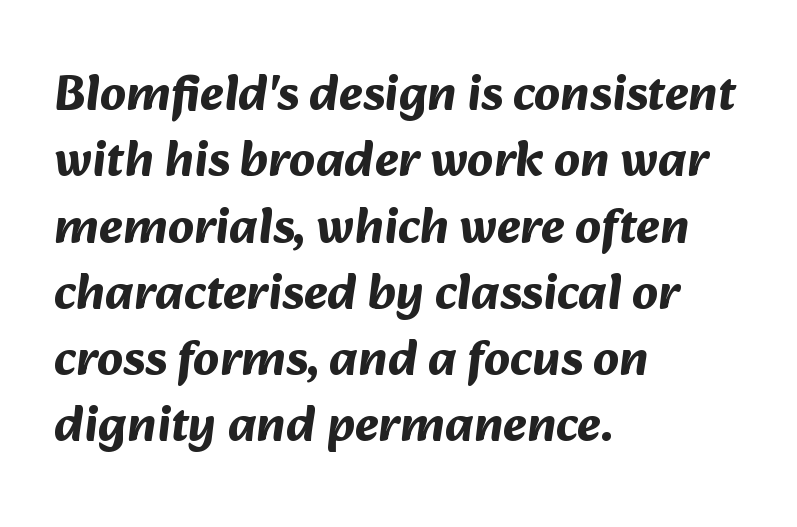
Spacing verdict: proportional, widths tailored to each character. A clean baseline with only descenders dipping below it. Caption: standard tracking, unaltered. Successive baselines arrive at the customary interval.
